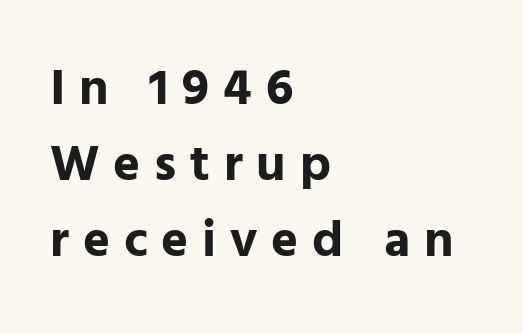
{"serif": "no", "italic": "no", "bold": "yes", "weight": "bold", "width": "normal", "stroke_contrast": "low", "x_height": "medium", "monospaced": "no", "underline": "no", "align": "left", "line_spacing": "normal", "line_spacing_ratio": 1.49, "letter_spacing": "wide", "letter_spacing_em": 0.27, "glyph_px": 51}
